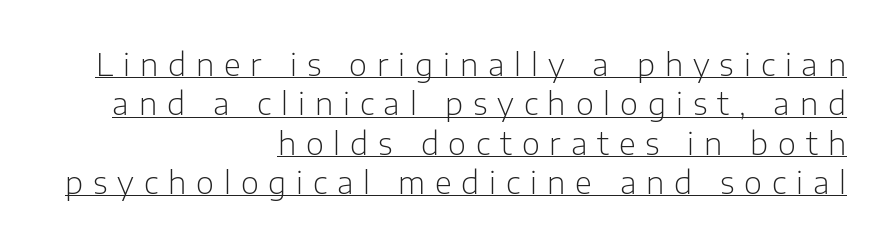
{"serif": "no", "italic": "no", "bold": "no", "weight": "light", "width": "normal", "stroke_contrast": "low", "x_height": "medium", "monospaced": "no", "underline": "yes", "align": "right", "line_spacing": "normal", "line_spacing_ratio": 1.27, "letter_spacing": "wide", "letter_spacing_em": 0.32, "glyph_px": 31}
